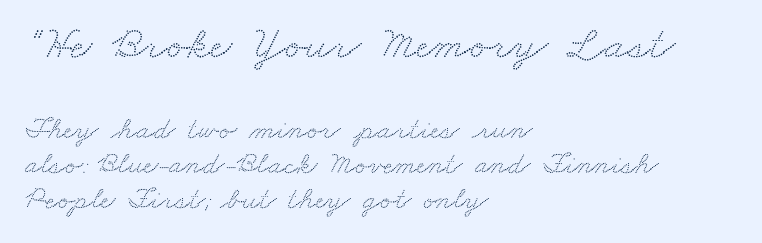
Q: Is the typeface a serif or a sans-serif typeface? A: Serif.
Q: Is the text underlined? A: No.
Q: How is the paragraph aligned? A: Left-aligned.
Q: Is the spacing between letters normal or unusually wide? A: Normal.
Q: Is the spacing between lines tight, normal or loose? A: Tight.
Q: Which block of text is set in a larger size, the first (top) or the second (bottom)? A: The first (top) one.
Q: Width (condensed, normal, or wide)? A: Wide.
Q: Stroke contrast? A: Medium.
Q: x-height? A: Small.
Q: Monospaced? A: No.
